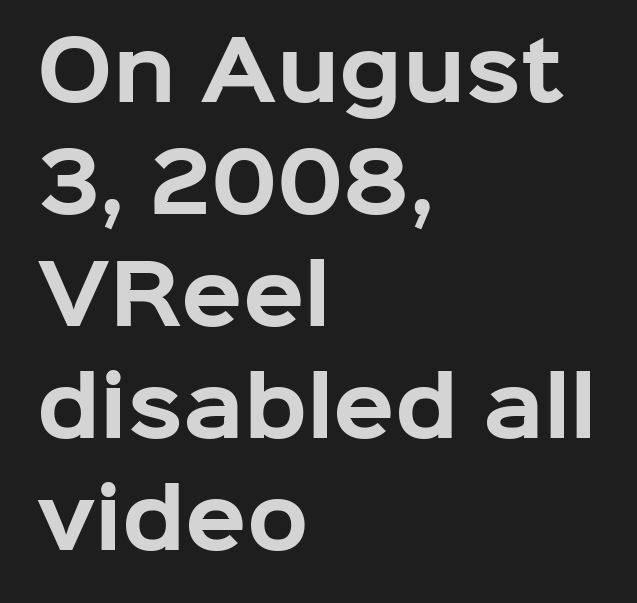
The image shows 80 px bold sans-serif type, upright; set left-aligned, normal line spacing (1.4x), normal letter spacing, not underlined; low stroke contrast and a medium x-height.
